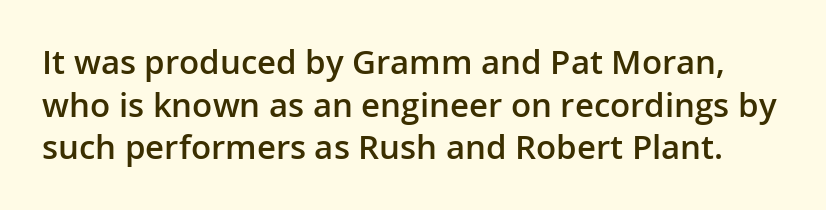
The string is rendered with underlining switched off. You could not count columns in this text — the font is proportionally spaced. A typesetter would call this leading conventional body-copy spacing. Grotesque or geometric, the face here clearly has no serifs.
